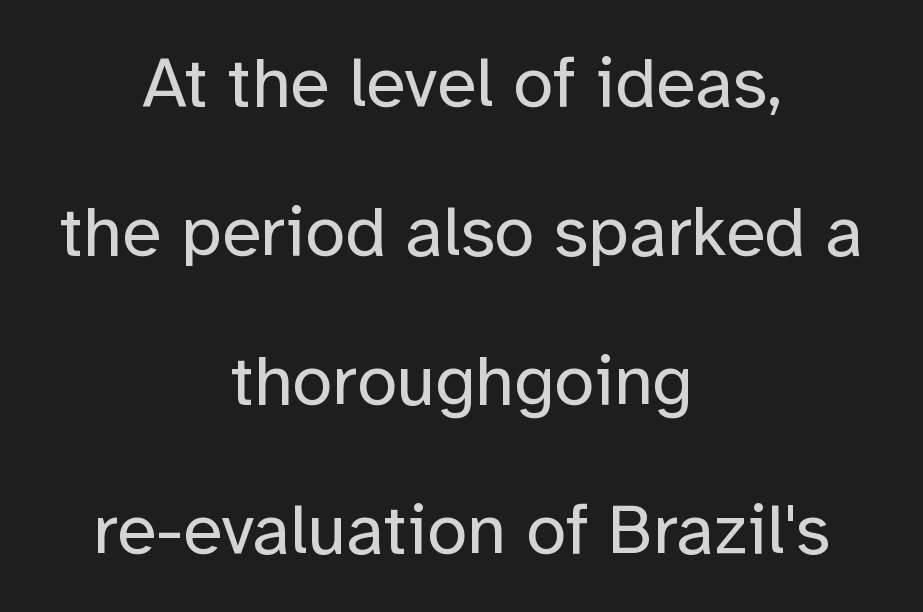
The image shows 72 px regular-weight sans-serif type, upright; set centered, loose line spacing (2.07x), normal letter spacing, not underlined; low stroke contrast and a medium x-height.
